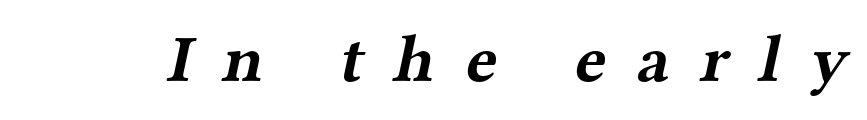
{"serif": "yes", "bold": "yes", "weight": "bold", "width": "wide", "stroke_contrast": "medium", "x_height": "medium", "monospaced": "no", "underline": "no", "letter_spacing": "wide", "letter_spacing_em": 0.46, "glyph_px": 66}
